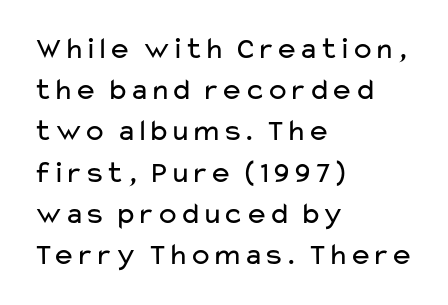
The image shows 31 px regular-weight, wide sans-serif type, upright; set left-aligned, normal line spacing (1.33x), normal letter spacing, not underlined; low stroke contrast and a medium x-height.
